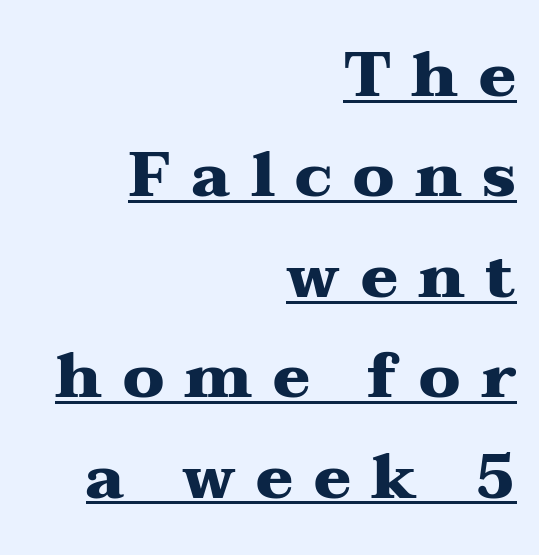
The image shows 62 px heavy, wide serif type, upright; set right-aligned, normal line spacing (1.62x), unusually wide letter spacing (+0.33 em), underlined; medium stroke contrast and a medium x-height.
